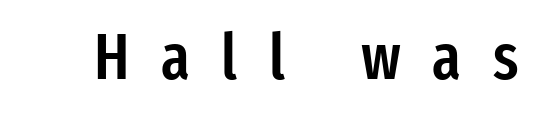
{"serif": "no", "italic": "no", "bold": "semi", "weight": "semibold", "width": "condensed", "stroke_contrast": "low", "x_height": "medium", "monospaced": "no", "underline": "no", "letter_spacing": "wide", "letter_spacing_em": 0.49, "glyph_px": 64}
